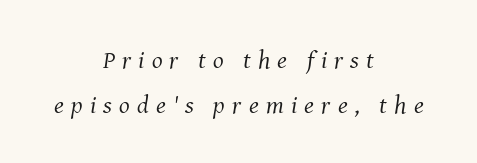
The strokes carry an ordinary text weight at most. These lines are centered, leaving both edges ragged. Inter-character spacing is expanded well beyond the font's built-in metrics. Only glyphs here, with clear space below each row.
